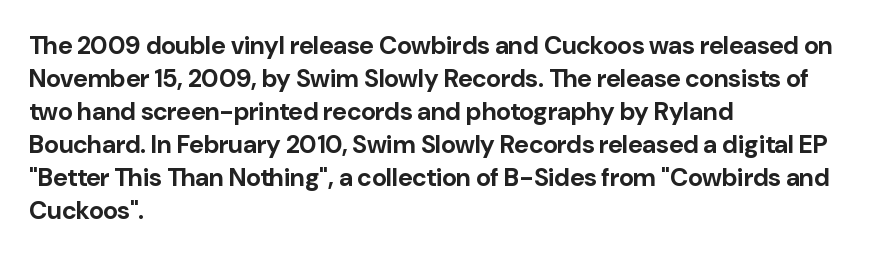
Q: Is the text bold? A: Yes.
Q: Is the text italic (slanted)? A: No, it is upright.
Q: Is the text underlined? A: No.
Q: How is the paragraph aligned? A: Left-aligned.
Q: Is the spacing between letters normal or unusually wide? A: Normal.
Q: Is the spacing between lines tight, normal or loose? A: Normal.
